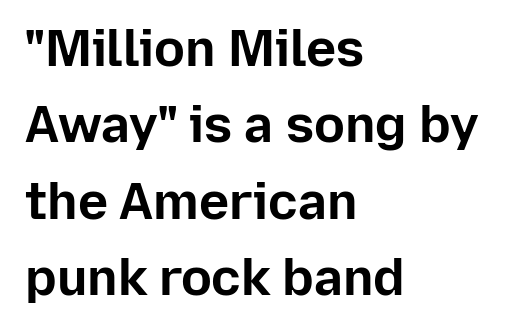
Q: Is the text bold? A: Yes.
Q: Is the text italic (slanted)? A: No, it is upright.
Q: Is the typeface a serif or a sans-serif typeface? A: Sans-serif.
Q: Is the text underlined? A: No.
Q: How is the paragraph aligned? A: Left-aligned.
Q: Is the spacing between letters normal or unusually wide? A: Normal.
Q: Is the spacing between lines tight, normal or loose? A: Normal.
Q: Width (condensed, normal, or wide)? A: Normal.
Q: Stroke contrast? A: Low.
Q: x-height? A: Medium.
Q: Monospaced? A: No.
